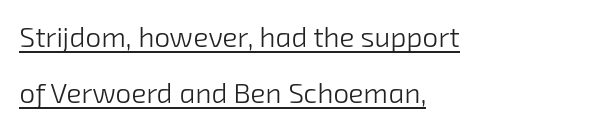
The image shows 28 px light sans-serif type; set left-aligned, loose line spacing (2.01x), normal letter spacing, underlined; low stroke contrast and a medium x-height.
